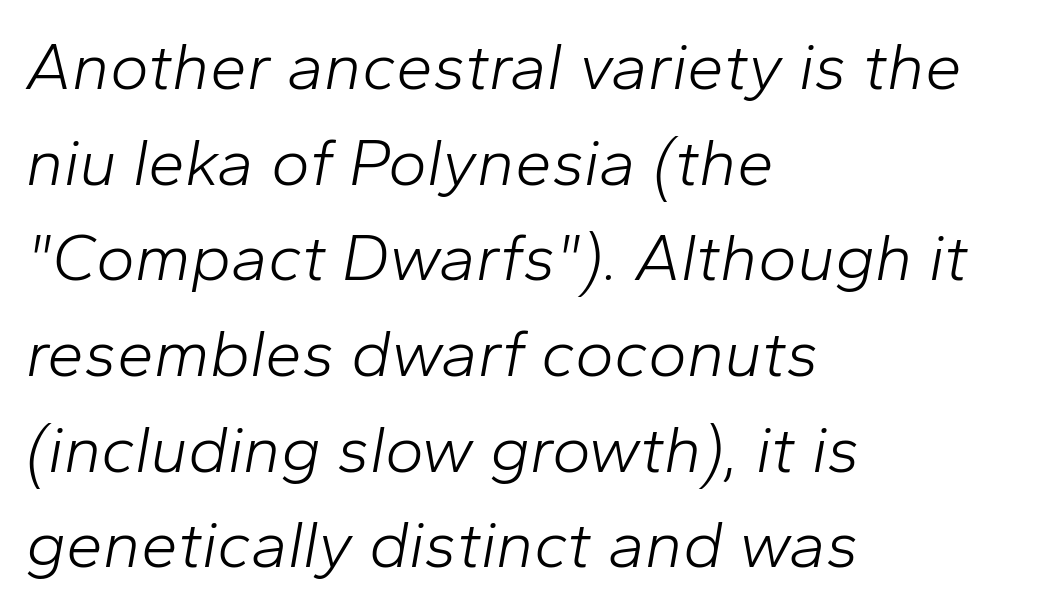
The image shows 66 px light type, italic (leaning right); set left-aligned, normal line spacing (1.45x), normal letter spacing, not underlined; low stroke contrast and a medium x-height.
